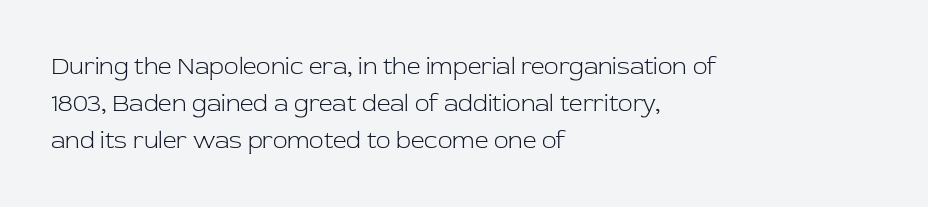
Q: Is the text bold? A: No.
Q: Is the text italic (slanted)? A: No, it is upright.
Q: Is the text underlined? A: No.
Q: How is the paragraph aligned? A: Left-aligned.
Q: Is the spacing between letters normal or unusually wide? A: Normal.
Q: Is the spacing between lines tight, normal or loose? A: Normal.
